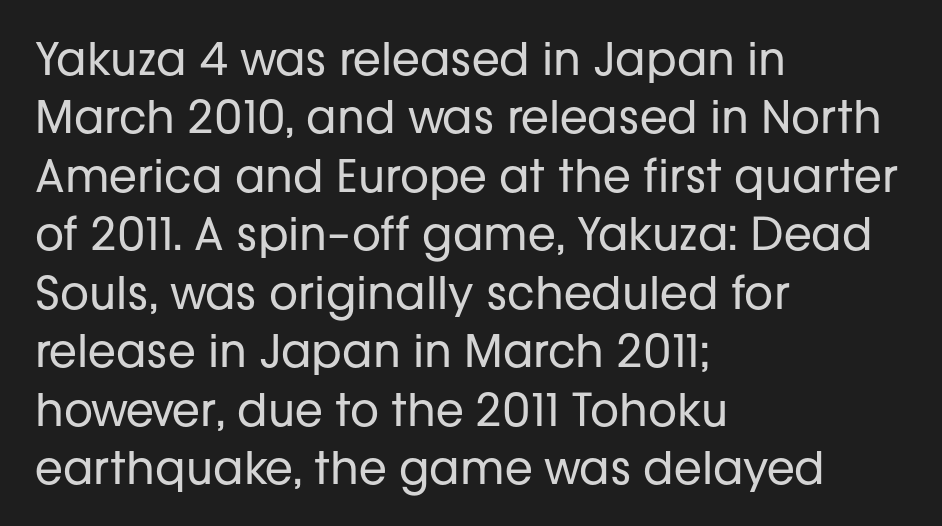
Quick note: interline space is typical. Each letter's strokes conclude bluntly, with no projecting serifs. Every character sits straight up, as roman type does. Where is the straight margin? On the left. Bold? No — there's no thickening of the strokes.
